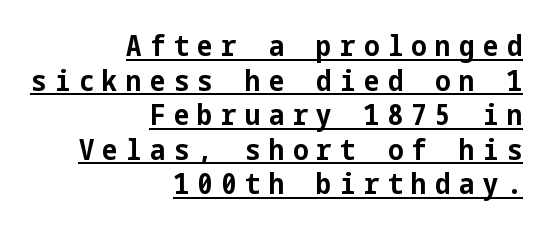
{"serif": "no", "italic": "no", "bold": "yes", "weight": "bold", "width": "condensed", "stroke_contrast": "low", "x_height": "medium", "underline": "yes", "align": "right", "line_spacing_ratio": 1.19, "letter_spacing": "wide", "letter_spacing_em": 0.29, "glyph_px": 29}
